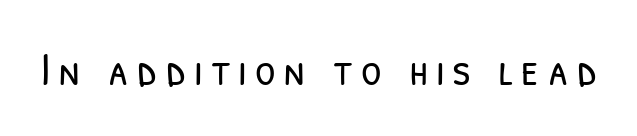
{"serif": "no", "bold": "no", "weight": "light", "width": "condensed", "stroke_contrast": "low", "x_height": "medium", "monospaced": "no", "underline": "no", "glyph_px": 47}
